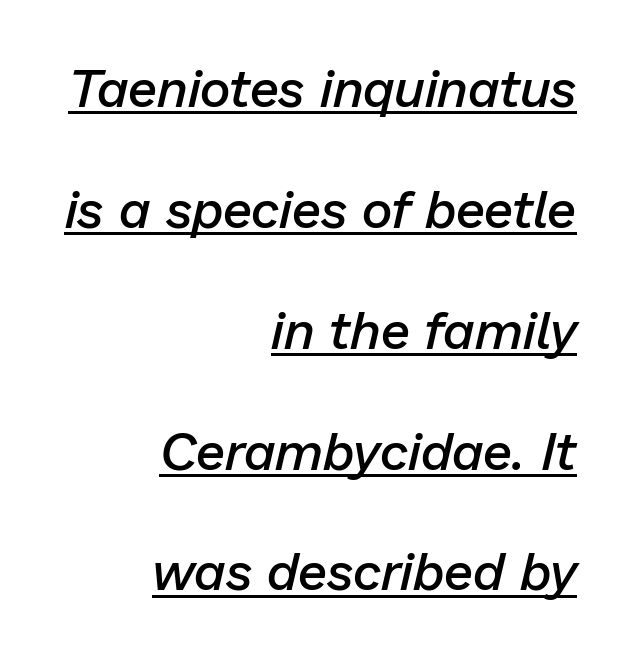
Q: Is the text bold? A: Semi-bold.
Q: Is the text italic (slanted)? A: Yes, it leans right by about 13 degrees.
Q: Is the text underlined? A: Yes.
Q: How is the paragraph aligned? A: Right-aligned.
Q: Is the spacing between letters normal or unusually wide? A: Normal.
Q: Is the spacing between lines tight, normal or loose? A: Loose.
Q: Width (condensed, normal, or wide)? A: Normal.
Q: Stroke contrast? A: Low.
Q: x-height? A: Medium.
Q: Monospaced? A: No.
